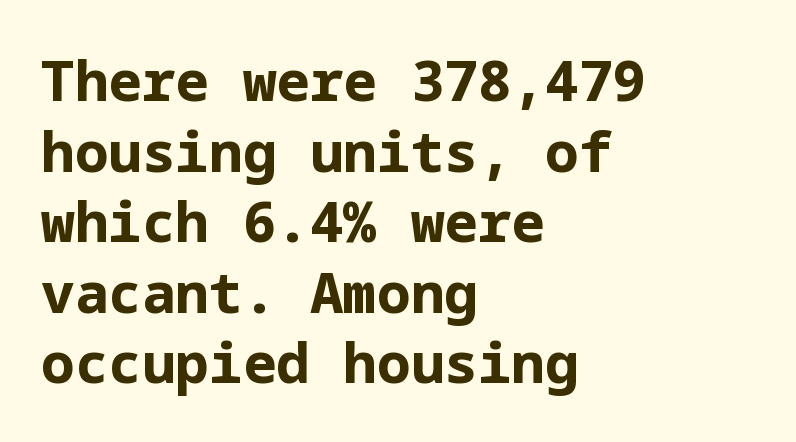
Q: Is the text bold? A: Yes.
Q: Is the text italic (slanted)? A: No, it is upright.
Q: Is the typeface a serif or a sans-serif typeface? A: Sans-serif.
Q: Is the text underlined? A: No.
Q: How is the paragraph aligned? A: Left-aligned.
Q: Is the spacing between letters normal or unusually wide? A: Normal.
Q: Is the spacing between lines tight, normal or loose? A: Normal.
Q: Width (condensed, normal, or wide)? A: Normal.
Q: Stroke contrast? A: Low.
Q: x-height? A: Medium.
